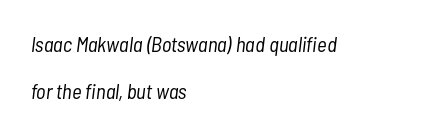
The image shows 21 px text type, italic (leaning right); set left-aligned, loose line spacing (2.26x), normal letter spacing, not underlined.
